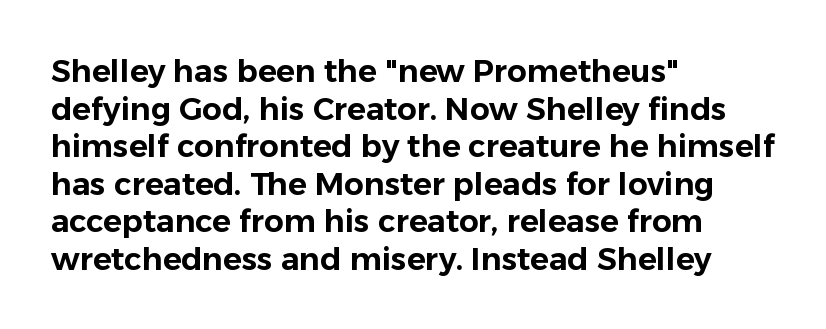
{"serif": "no", "italic": "no", "width": "normal", "stroke_contrast": "low", "x_height": "medium", "monospaced": "no", "underline": "no", "align": "left", "line_spacing_ratio": 1.21, "letter_spacing": "normal", "letter_spacing_em": 0.0, "glyph_px": 31}
